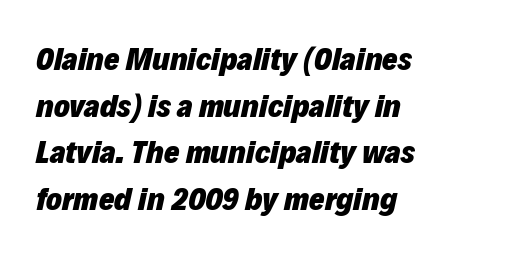
Q: Is the text bold? A: Yes.
Q: Is the text italic (slanted)? A: Yes, it leans right by about 12 degrees.
Q: Is the text underlined? A: No.
Q: How is the paragraph aligned? A: Left-aligned.
Q: Is the spacing between letters normal or unusually wide? A: Normal.
Q: Is the spacing between lines tight, normal or loose? A: Normal.
Q: Width (condensed, normal, or wide)? A: Normal.
Q: Stroke contrast? A: Low.
Q: x-height? A: Medium.
Q: Monospaced? A: No.
